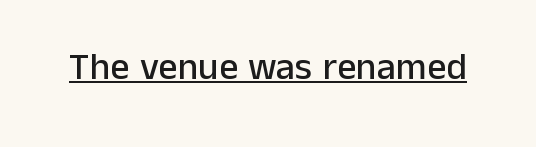
The image shows 38 px sans-serif type, upright; set normal letter spacing, underlined; low stroke contrast and a medium x-height.
